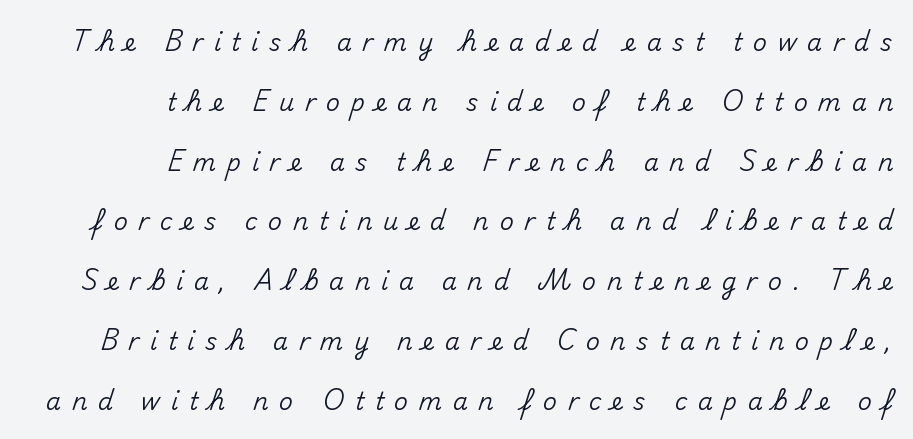
{"underline": "no", "align": "right", "line_spacing": "loose", "line_spacing_ratio": 2.49, "letter_spacing": "wide", "letter_spacing_em": 0.44, "glyph_px": 24}
